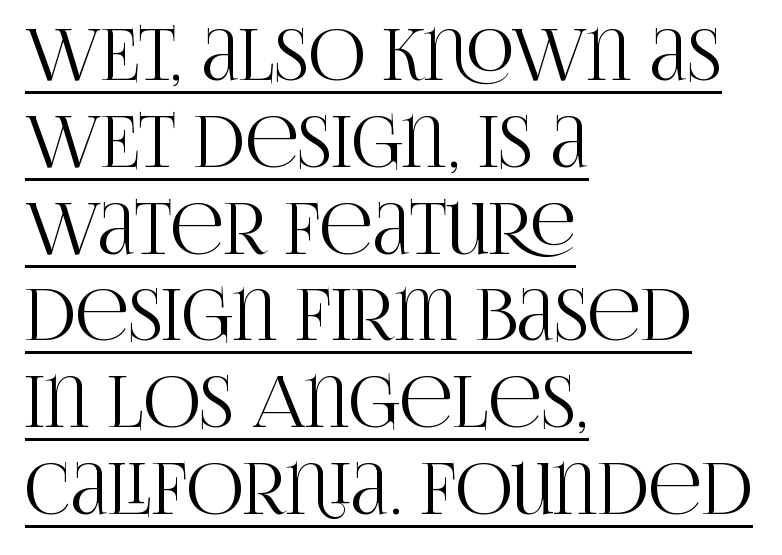
The image shows 70 px condensed serif type, upright; set left-aligned, line spacing 1.24x, normal letter spacing, underlined; high stroke contrast and a large x-height.
